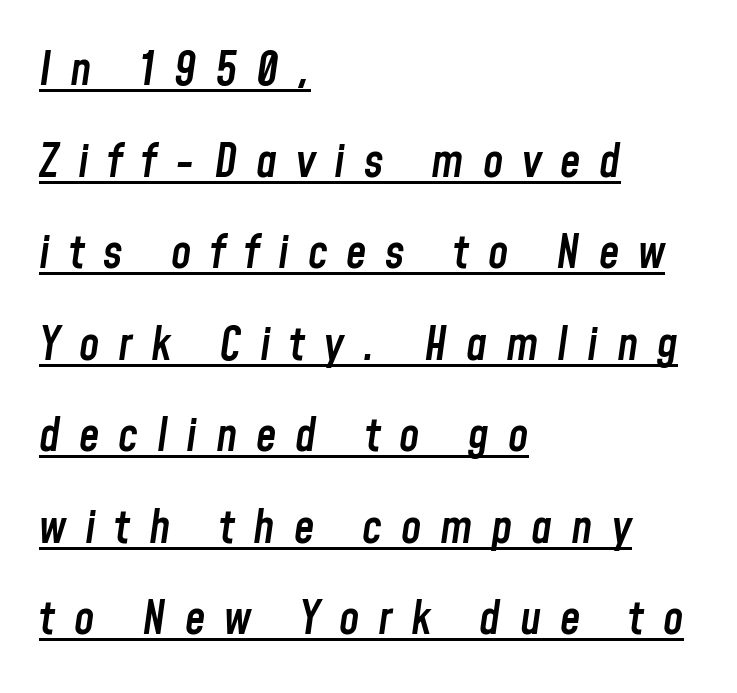
{"italic": "yes", "lean": "right", "slant_degrees": 8, "bold": "semi", "weight": "semibold", "width": "condensed", "stroke_contrast": "low", "x_height": "medium", "monospaced": "no", "underline": "yes", "align": "left", "line_spacing": "loose", "line_spacing_ratio": 1.99, "letter_spacing": "wide", "letter_spacing_em": 0.41, "glyph_px": 46}
